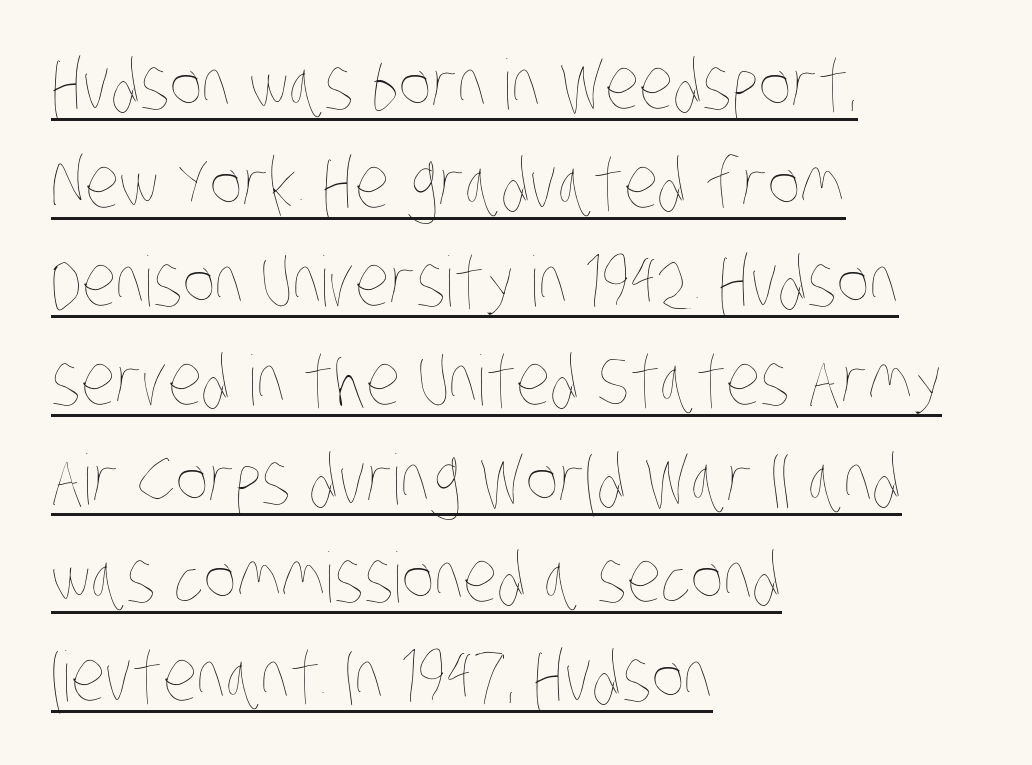
Q: Is the text bold? A: No.
Q: Is the text underlined? A: Yes.
Q: How is the paragraph aligned? A: Left-aligned.
Q: Is the spacing between letters normal or unusually wide? A: Normal.
Q: Is the spacing between lines tight, normal or loose? A: Normal.
Q: Width (condensed, normal, or wide)? A: Condensed.
Q: Stroke contrast? A: Low.
Q: x-height? A: Large.
Q: Monospaced? A: No.
